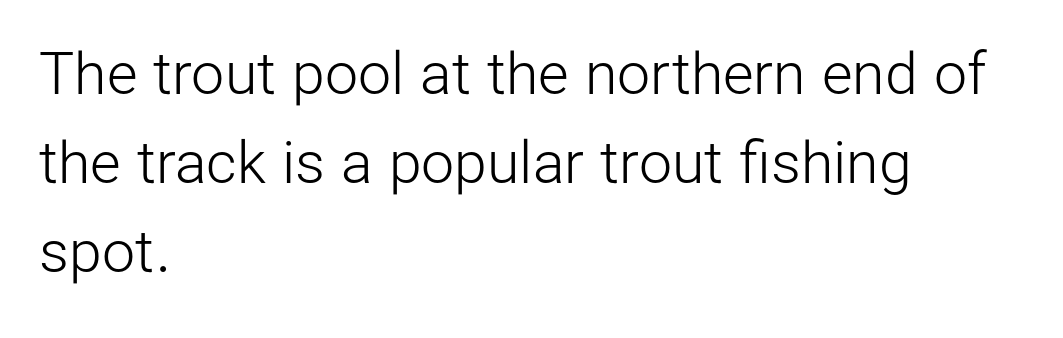
{"serif": "no", "italic": "no", "bold": "no", "weight": "light", "width": "normal", "stroke_contrast": "low", "x_height": "medium", "monospaced": "no", "underline": "no", "align": "left", "line_spacing": "normal", "line_spacing_ratio": 1.51, "letter_spacing": "normal", "letter_spacing_em": 0.0, "glyph_px": 59}
